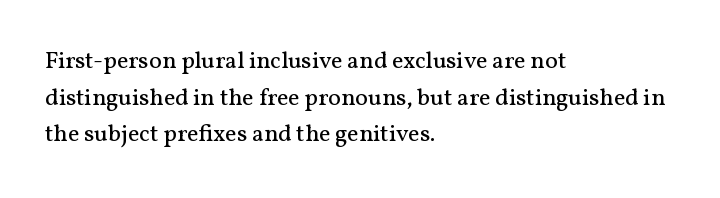
The image shows 24 px text type, upright; set left-aligned, normal line spacing (1.53x), normal letter spacing, not underlined.
